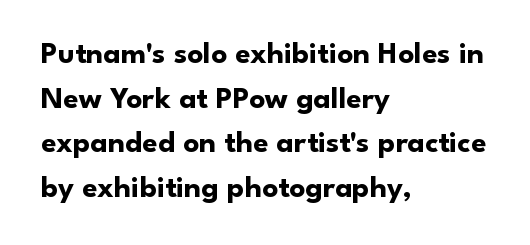
{"serif": "no", "italic": "no", "bold": "yes", "weight": "bold", "width": "normal", "stroke_contrast": "low", "x_height": "small", "monospaced": "no", "underline": "no", "align": "left", "line_spacing": "normal", "line_spacing_ratio": 1.44, "letter_spacing": "normal", "letter_spacing_em": 0.0, "glyph_px": 31}
